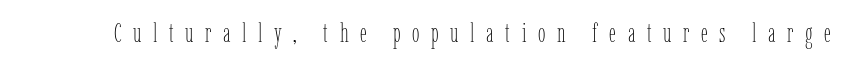
{"italic": "no", "bold": "no", "underline": "no", "letter_spacing": "wide", "letter_spacing_em": 0.43, "glyph_px": 27}
